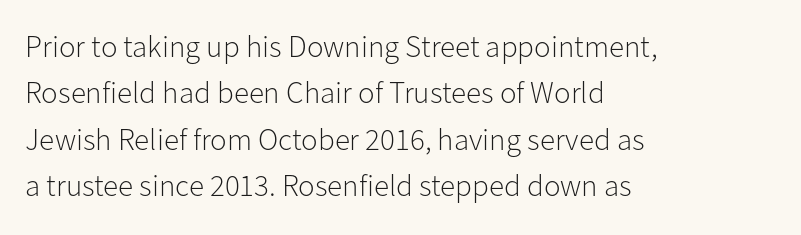
The image shows 31 px light sans-serif type, upright; set left-aligned, normal line spacing (1.5x), normal letter spacing, not underlined; low stroke contrast and a medium x-height.
